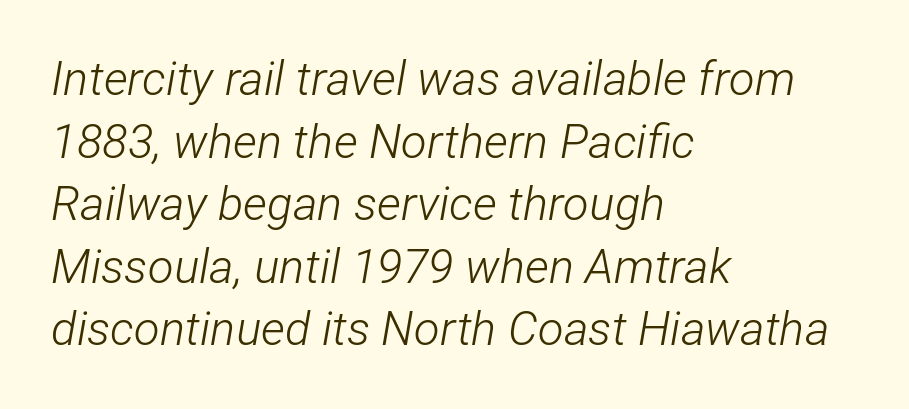
Q: Is the text bold? A: No.
Q: Is the text italic (slanted)? A: Yes, it leans right by about 12 degrees.
Q: Is the text underlined? A: No.
Q: How is the paragraph aligned? A: Left-aligned.
Q: Is the spacing between letters normal or unusually wide? A: Normal.
Q: Is the spacing between lines tight, normal or loose? A: Normal.
Q: Width (condensed, normal, or wide)? A: Condensed.
Q: Stroke contrast? A: Low.
Q: x-height? A: Medium.
Q: Monospaced? A: No.
